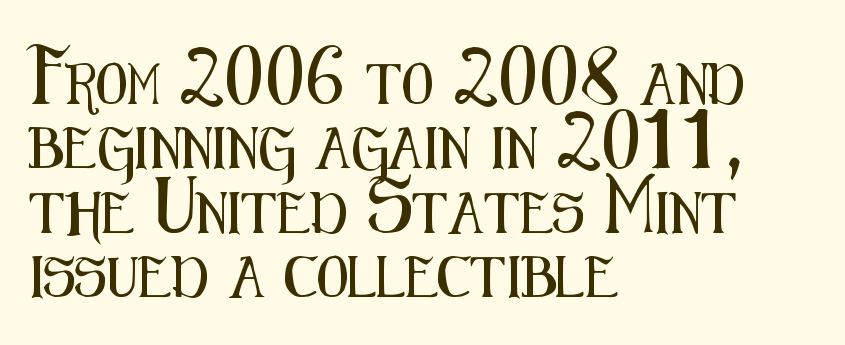
Q: Is the text italic (slanted)? A: No, it is upright.
Q: Is the text underlined? A: No.
Q: How is the paragraph aligned? A: Left-aligned.
Q: Is the spacing between letters normal or unusually wide? A: Normal.
Q: Is the spacing between lines tight, normal or loose? A: Normal.
Q: Width (condensed, normal, or wide)? A: Condensed.
Q: Stroke contrast? A: Medium.
Q: x-height? A: Medium.
Q: Monospaced? A: No.
